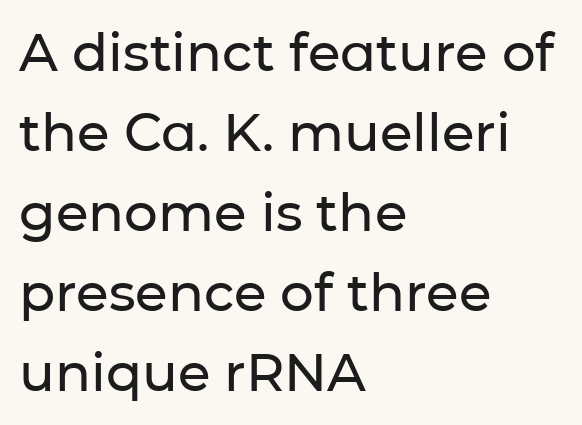
{"serif": "no", "italic": "no", "width": "normal", "stroke_contrast": "low", "x_height": "medium", "monospaced": "no", "underline": "no", "align": "left", "line_spacing": "normal", "line_spacing_ratio": 1.51, "letter_spacing": "normal", "letter_spacing_em": 0.0, "glyph_px": 53}
